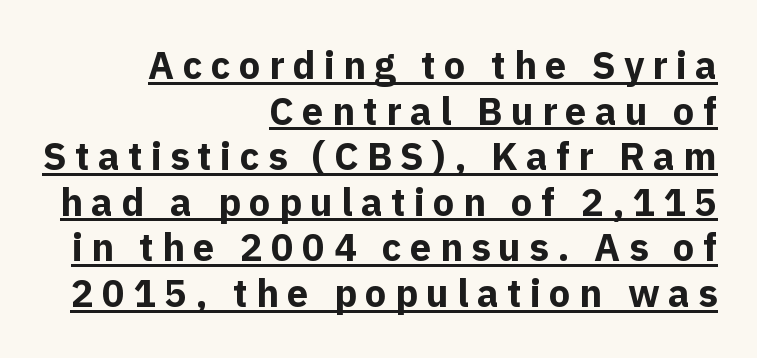
Q: Is the text bold? A: Yes.
Q: Is the text italic (slanted)? A: No, it is upright.
Q: Is the typeface a serif or a sans-serif typeface? A: Sans-serif.
Q: Is the text underlined? A: Yes.
Q: How is the paragraph aligned? A: Right-aligned.
Q: Is the spacing between letters normal or unusually wide? A: Unusually wide.
Q: Width (condensed, normal, or wide)? A: Normal.
Q: x-height? A: Medium.
Q: Monospaced? A: No.
